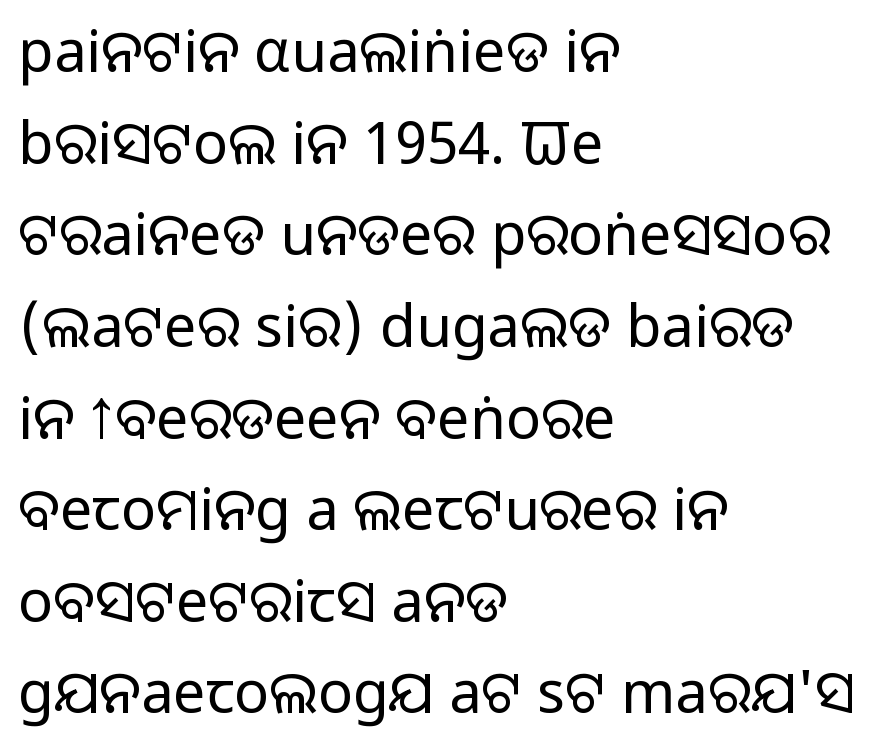
The image shows 58 px regular-weight sans-serif type, upright; set left-aligned, normal line spacing (1.58x), normal letter spacing, not underlined; low stroke contrast and a large x-height.
